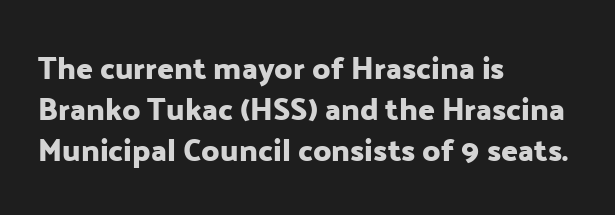
{"serif": "no", "italic": "no", "width": "normal", "stroke_contrast": "low", "x_height": "medium", "monospaced": "no", "underline": "no", "align": "left", "line_spacing": "normal", "line_spacing_ratio": 1.32, "letter_spacing": "normal", "letter_spacing_em": 0.0, "glyph_px": 31}
